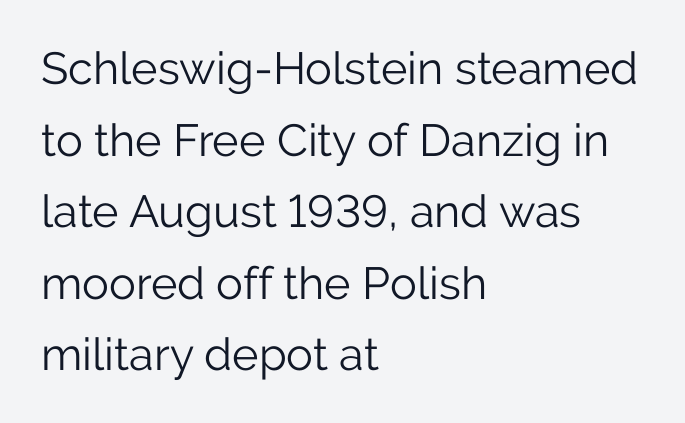
Q: Is the text bold? A: No.
Q: Is the text italic (slanted)? A: No, it is upright.
Q: Is the typeface a serif or a sans-serif typeface? A: Sans-serif.
Q: Is the text underlined? A: No.
Q: How is the paragraph aligned? A: Left-aligned.
Q: Is the spacing between letters normal or unusually wide? A: Normal.
Q: Is the spacing between lines tight, normal or loose? A: Normal.
Q: Width (condensed, normal, or wide)? A: Normal.
Q: Stroke contrast? A: Low.
Q: x-height? A: Medium.
Q: Monospaced? A: No.
